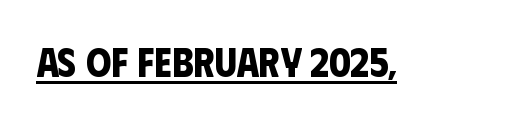
Caption: lettering with a line underneath. This rendering employs a face without finishing strokes, i.e., a sans-serif. How heavy is the stroke? Heavy — this is a bold. These lines keep a tight, regular rhythm from letter to letter. Varying glyph widths throughout — classic text-font behaviour.
